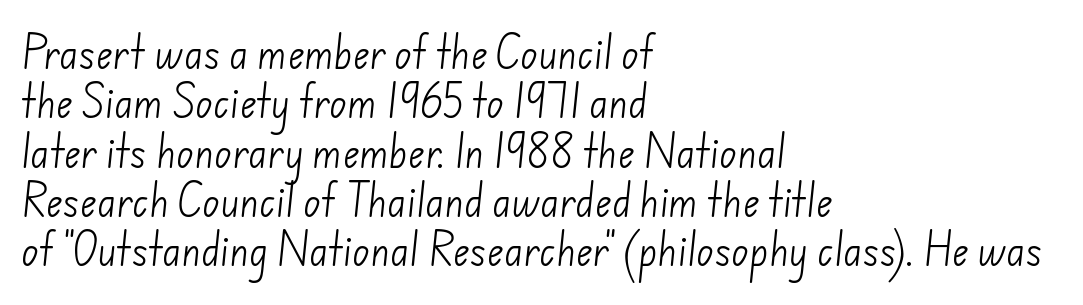
The letterforms sit at book weight or below. The letters advance in unequal steps, a hallmark of proportional type. Layout note: lines flush left. Evenly set lines give the paragraph a standard silhouette. To sum up the face: it is a sans, with no serifs. What stands out about the letter spacing? Nothing — it is the standard amount.
